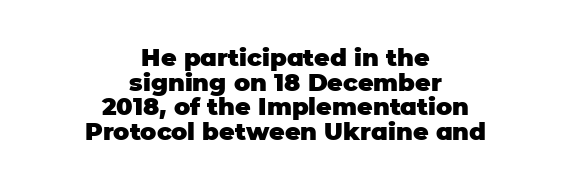
The image shows 24 px bold type, upright; set centered, tight line spacing (1.03x), normal letter spacing, not underlined.
